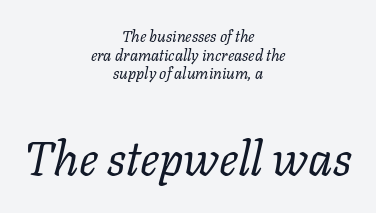
Q: Is the text bold? A: No.
Q: Is the text italic (slanted)? A: Yes, it leans right by about 11 degrees.
Q: Is the typeface a serif or a sans-serif typeface? A: Serif.
Q: Is the text underlined? A: No.
Q: How is the paragraph aligned? A: Centered.
Q: Is the spacing between letters normal or unusually wide? A: Normal.
Q: Which block of text is set in a larger size, the first (top) or the second (bottom)? A: The second (bottom) one.
Q: Width (condensed, normal, or wide)? A: Normal.
Q: Stroke contrast? A: Low.
Q: x-height? A: Medium.
Q: Monospaced? A: No.
